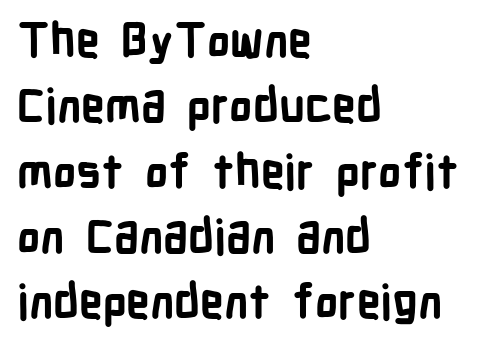
{"serif": "no", "italic": "no", "bold": "yes", "weight": "bold", "width": "condensed", "stroke_contrast": "low", "x_height": "medium", "monospaced": "no", "underline": "no", "align": "left", "line_spacing": "normal", "line_spacing_ratio": 1.39, "letter_spacing": "normal", "letter_spacing_em": 0.0, "glyph_px": 47}
